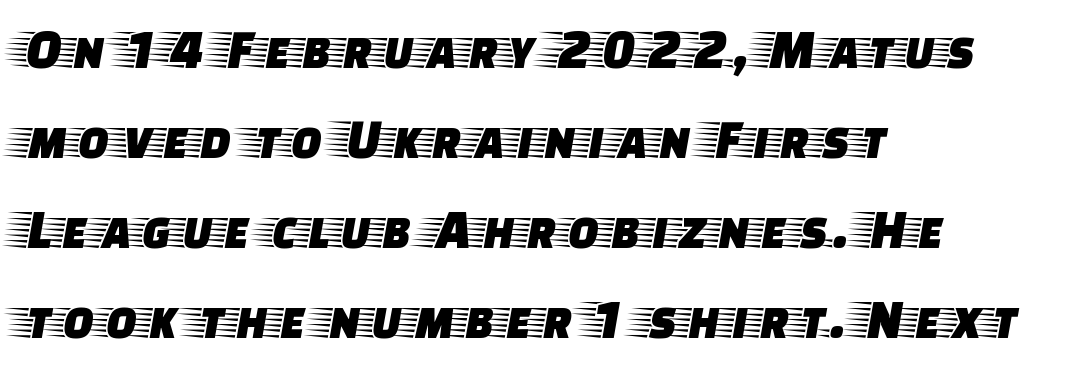
{"serif": "yes", "width": "wide", "stroke_contrast": "low", "x_height": "large", "monospaced": "no", "underline": "no", "align": "left", "line_spacing": "normal", "line_spacing_ratio": 1.58, "letter_spacing": "normal", "letter_spacing_em": 0.0, "glyph_px": 57}
